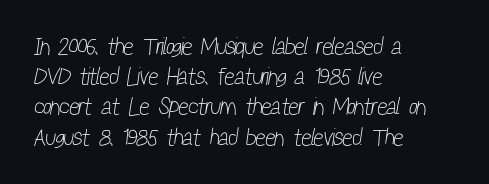
{"bold": "no", "underline": "no", "align": "left", "line_spacing": "normal", "line_spacing_ratio": 1.26, "letter_spacing": "normal", "letter_spacing_em": 0.0, "glyph_px": 24}
